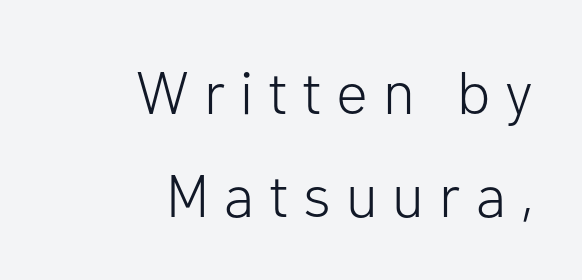
The text was rendered using a sans face with plain stroke endings. The letters advance in unequal steps, a hallmark of proportional type. The letters stand upright; this is a roman face. Tracking value appears strongly positive — letters spread wide.
